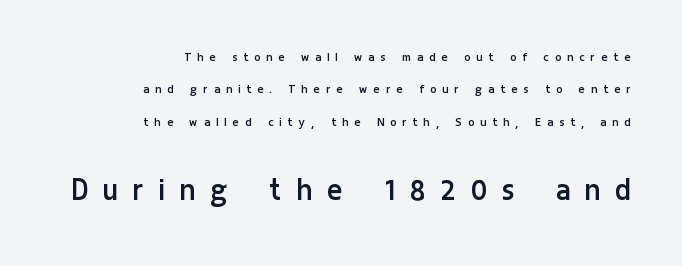
Q: Is the text bold? A: No.
Q: Is the text italic (slanted)? A: No, it is upright.
Q: Is the typeface a serif or a sans-serif typeface? A: Sans-serif.
Q: Is the text underlined? A: No.
Q: How is the paragraph aligned? A: Right-aligned.
Q: Is the spacing between letters normal or unusually wide? A: Unusually wide.
Q: Is the spacing between lines tight, normal or loose? A: Loose.
Q: Which block of text is set in a larger size, the first (top) or the second (bottom)? A: The second (bottom) one.
Q: Width (condensed, normal, or wide)? A: Condensed.
Q: Stroke contrast? A: Low.
Q: x-height? A: Medium.
Q: Monospaced? A: No.
